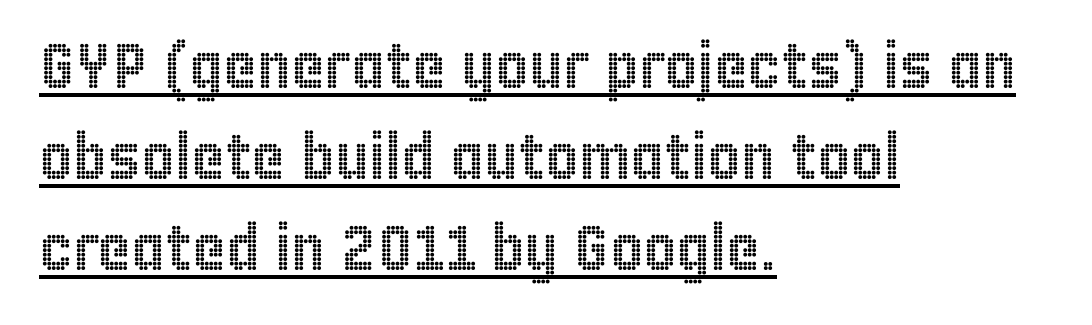
The paragraph shown leans on its left margin. Like a heading marked for emphasis, these lines bear an underscore. A roman cut, with each character standing at attention. You could not count columns in this text — the font is proportionally spaced. What's the leading like? Ordinary, nothing unusual. Inter-character spacing is left at the font's built-in metrics.
